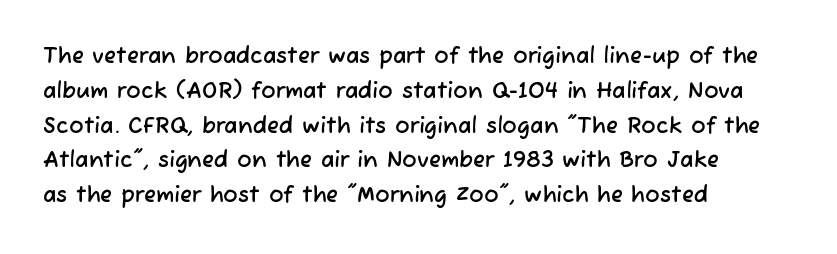
Q: Is the text underlined? A: No.
Q: How is the paragraph aligned? A: Left-aligned.
Q: Is the spacing between letters normal or unusually wide? A: Normal.
Q: Is the spacing between lines tight, normal or loose? A: Normal.
